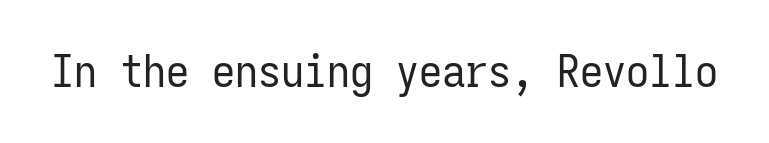
The image shows 46 px regular-weight, condensed sans-serif type, upright, monospaced; set normal letter spacing, not underlined; low stroke contrast and a medium x-height.
